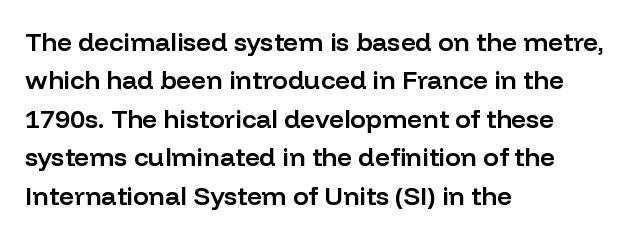
The lines are quadded left. Short note: letters normally spaced. Just letters on the line, the space beneath them empty. Look at the stroke-to-counter ratio: somewhat heavy, a semibold. Regular leading.
